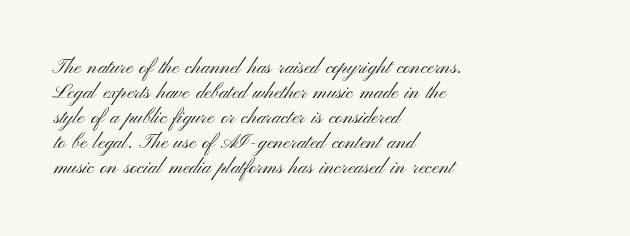
The image shows 20 px text type; set left-aligned, normal line spacing (1.25x), normal letter spacing, not underlined.
